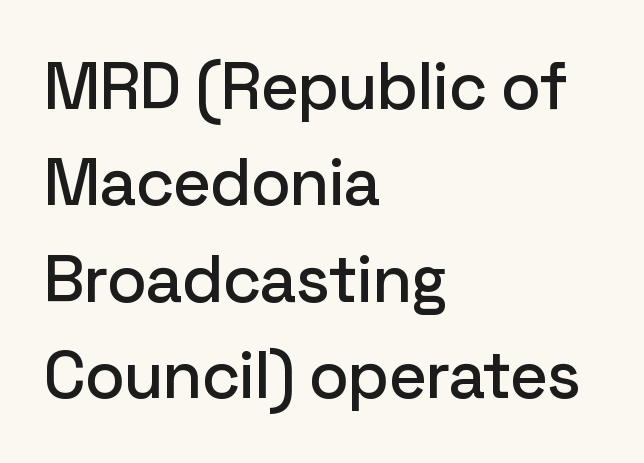
Nope, no serifs anywhere on these letters. This rendering features lettering with no underline. What's the leading like? Ordinary, nothing unusual. Alignment: flush left.
